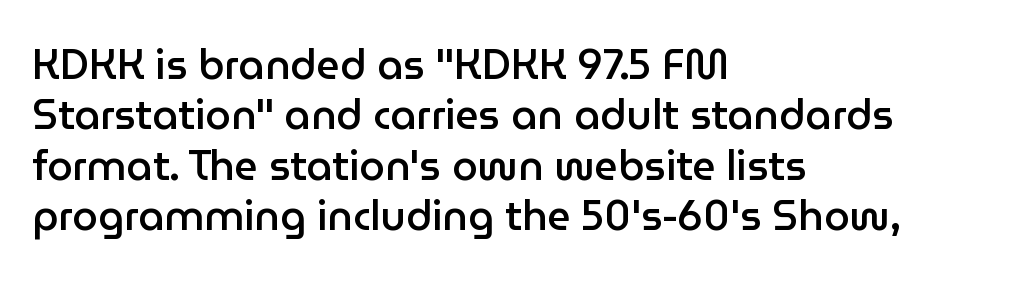
{"serif": "no", "italic": "no", "bold": "semi", "weight": "semibold", "width": "normal", "stroke_contrast": "low", "x_height": "medium", "monospaced": "no", "underline": "no", "align": "left", "line_spacing_ratio": 1.23, "letter_spacing": "normal", "letter_spacing_em": 0.0, "glyph_px": 41}
